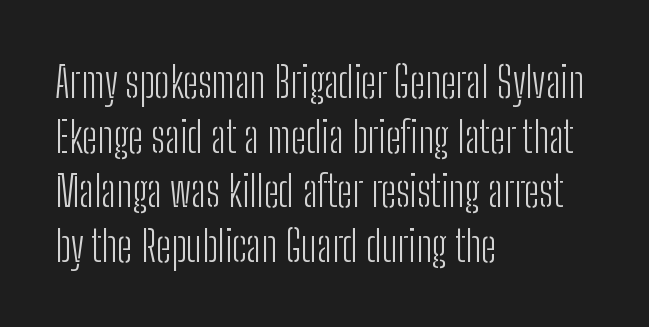
{"serif": "no", "italic": "no", "bold": "no", "weight": "light", "width": "condensed", "stroke_contrast": "low", "x_height": "medium", "monospaced": "no", "underline": "no", "align": "left", "line_spacing": "normal", "line_spacing_ratio": 1.27, "letter_spacing": "normal", "letter_spacing_em": 0.0, "glyph_px": 43}
